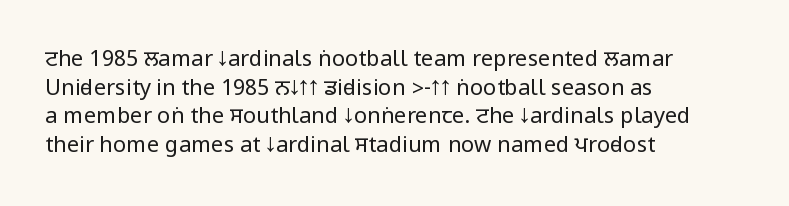
{"italic": "no", "bold": "no", "underline": "no", "align": "left", "line_spacing": "normal", "line_spacing_ratio": 1.3, "letter_spacing": "normal", "letter_spacing_em": 0.0, "glyph_px": 22}
